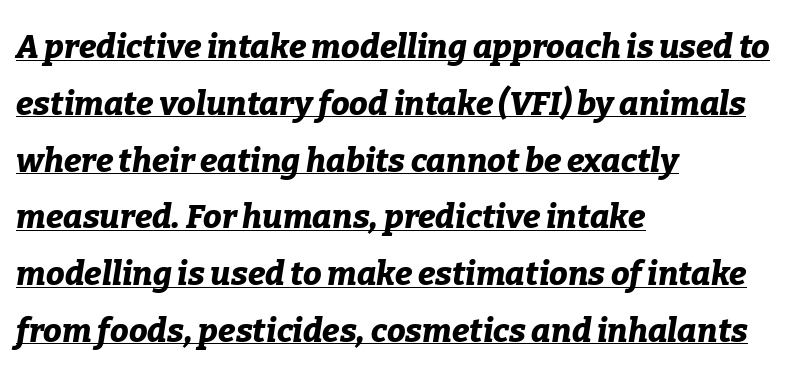
Casual observation: everything's shoved over to the left. Compared with an ordinary text face, these strokes are far heavier — a full bold. Looking at the ascenders, they clearly lean. Think of a printed novel: that variable character pitch is what you see here. The face used here is rendered with its standard letterfit.
